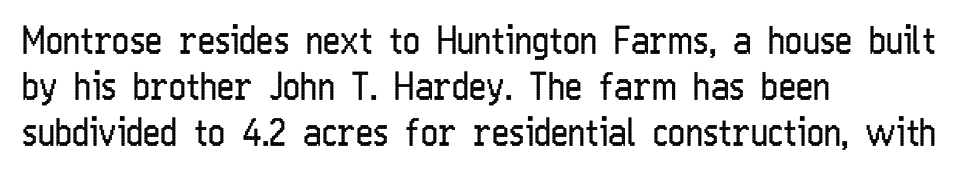
The image shows 37 px regular-weight, condensed sans-serif type, upright; set left-aligned, line spacing 1.24x, normal letter spacing, not underlined; low stroke contrast and a medium x-height.
